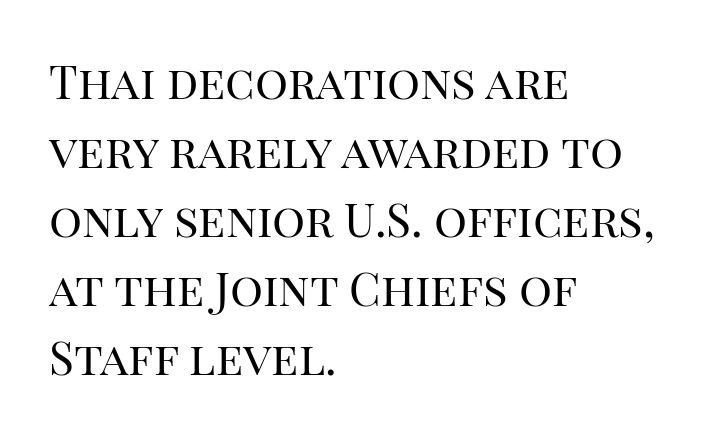
{"serif": "yes", "italic": "no", "bold": "no", "weight": "regular", "width": "normal", "stroke_contrast": "high", "x_height": "large", "monospaced": "no", "underline": "no", "align": "left", "line_spacing": "normal", "line_spacing_ratio": 1.5, "letter_spacing": "normal", "letter_spacing_em": 0.0, "glyph_px": 46}
